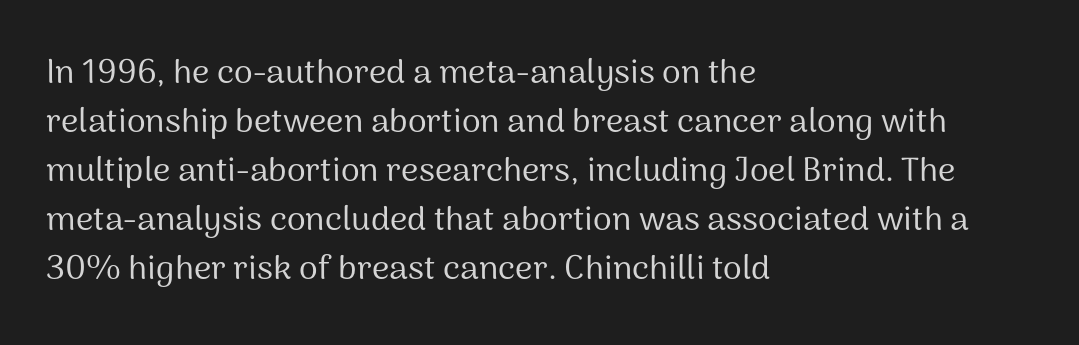
Q: Is the text bold? A: No.
Q: Is the text italic (slanted)? A: No, it is upright.
Q: Is the typeface a serif or a sans-serif typeface? A: Sans-serif.
Q: Is the text underlined? A: No.
Q: How is the paragraph aligned? A: Left-aligned.
Q: Is the spacing between letters normal or unusually wide? A: Normal.
Q: Is the spacing between lines tight, normal or loose? A: Normal.
Q: Width (condensed, normal, or wide)? A: Normal.
Q: Stroke contrast? A: Medium.
Q: x-height? A: Medium.
Q: Monospaced? A: No.
